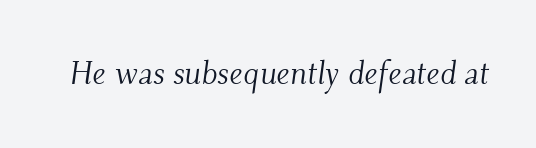
Letters rest on an invisible, unmarked baseline. The passage shown is typeset with a serif family. How are the letters spaced? Ordinarily, with no added tracking. Stroke mass is kept to a normal reading level or below. Proportional: the letters do not fall into vertical columns. The whole block is typeset with a tilt.
